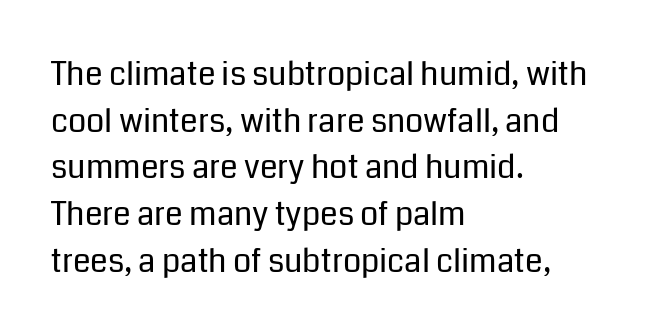
The image shows 32 px regular-weight sans-serif type, upright; set left-aligned, normal line spacing (1.46x), normal letter spacing, not underlined; low stroke contrast and a medium x-height.
